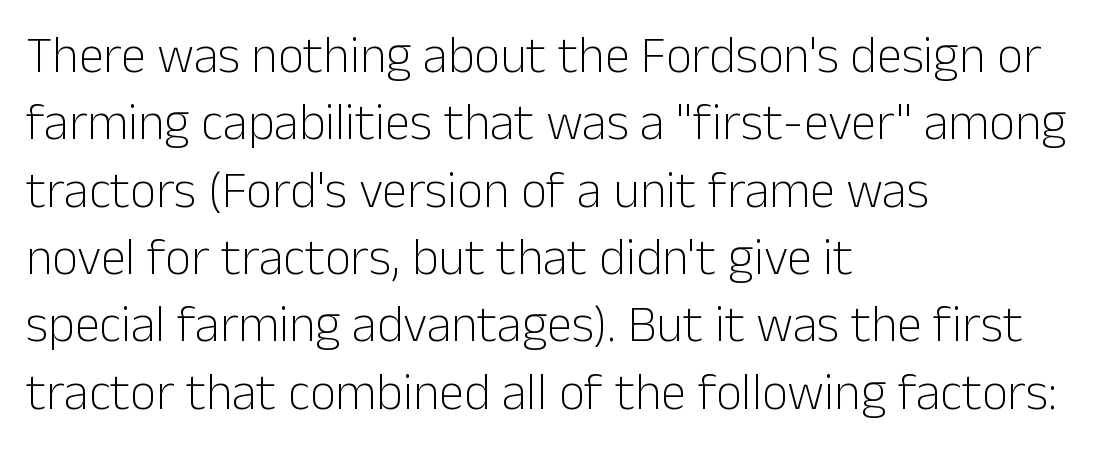
{"serif": "no", "italic": "no", "bold": "no", "weight": "light", "width": "normal", "stroke_contrast": "low", "x_height": "medium", "monospaced": "no", "underline": "no", "align": "left", "line_spacing": "normal", "line_spacing_ratio": 1.32, "letter_spacing": "normal", "letter_spacing_em": 0.0, "glyph_px": 51}
